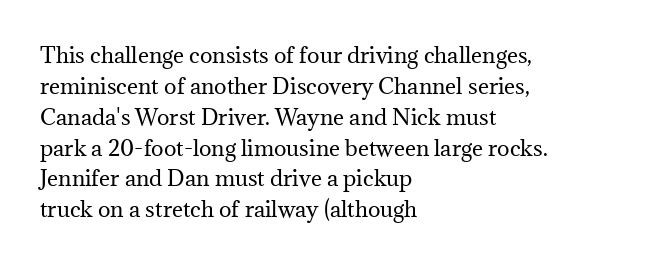
{"italic": "no", "bold": "no", "underline": "no", "align": "left", "line_spacing": "normal", "line_spacing_ratio": 1.47, "letter_spacing": "normal", "letter_spacing_em": 0.0, "glyph_px": 21}
